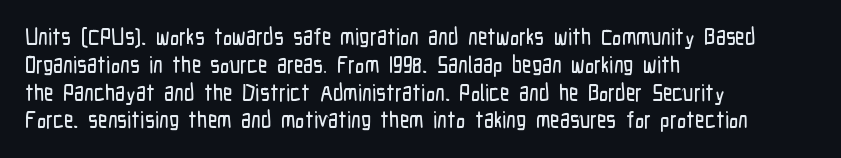
Here the glyphs are tracked normally, forming tight word shapes. The specimen omits any rule beneath the text block's lines. Vertical strokes here are truly vertical. The lines in this sample share a left origin and differ only in where they stop.
